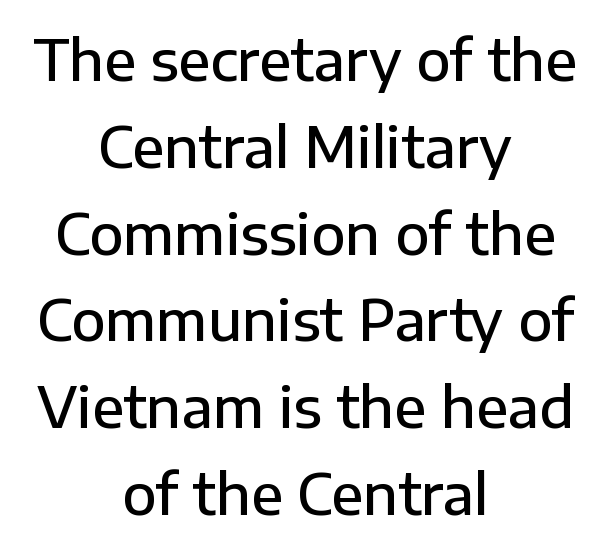
The image shows 56 px semibold sans-serif type, upright; set centered, normal line spacing (1.55x), normal letter spacing, not underlined; low stroke contrast and a medium x-height.
